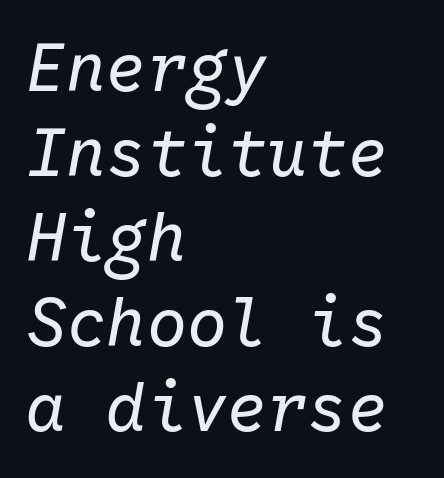
{"italic": "yes", "lean": "right", "slant_degrees": 10, "bold": "no", "weight": "regular", "width": "normal", "stroke_contrast": "low", "x_height": "medium", "monospaced": "yes", "underline": "no", "align": "left", "line_spacing": "normal", "line_spacing_ratio": 1.27, "letter_spacing": "normal", "letter_spacing_em": 0.0, "glyph_px": 67}
